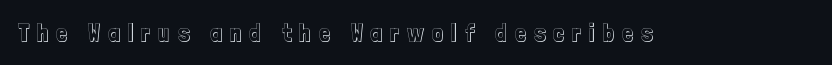
{"italic": "no", "underline": "no", "letter_spacing": "wide", "letter_spacing_em": 0.35, "glyph_px": 24}
